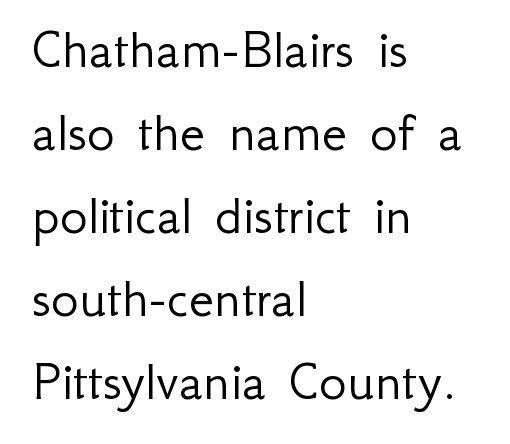
Q: Is the text bold? A: No.
Q: Is the text italic (slanted)? A: No, it is upright.
Q: Is the typeface a serif or a sans-serif typeface? A: Sans-serif.
Q: Is the text underlined? A: No.
Q: How is the paragraph aligned? A: Left-aligned.
Q: Is the spacing between letters normal or unusually wide? A: Normal.
Q: Is the spacing between lines tight, normal or loose? A: Normal.
Q: Width (condensed, normal, or wide)? A: Normal.
Q: Stroke contrast? A: Low.
Q: x-height? A: Small.
Q: Monospaced? A: No.
